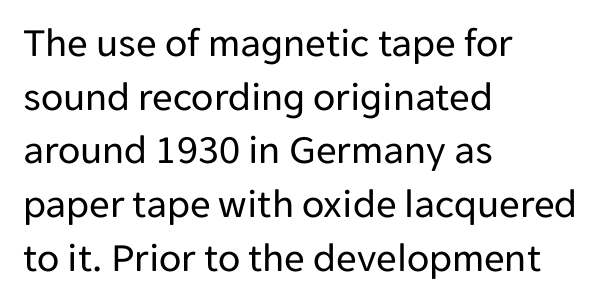
Notice how the stems are strictly vertical — no italics here. Successive baselines arrive at the customary interval. Descenders are the only things crossing below the line. If you drew a ruler down the left edge, every line would touch it.
